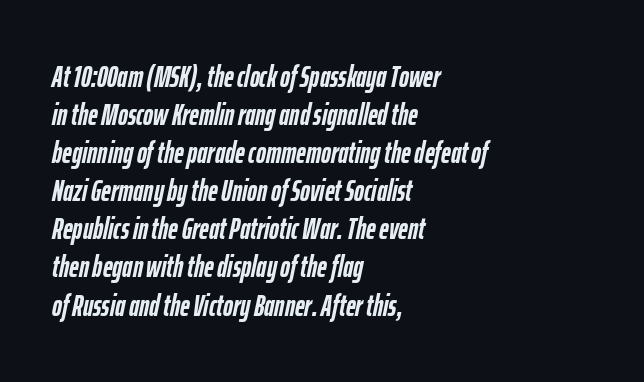
The letters are slanted; this is an italic face. The face used here is proportionally spaced, like ordinary book or web type. All the whitespace from short lines collects on the right. Anything drawn beneath the words? Only blank space. The letters sit at their default tracking, neither squeezed nor spread.
